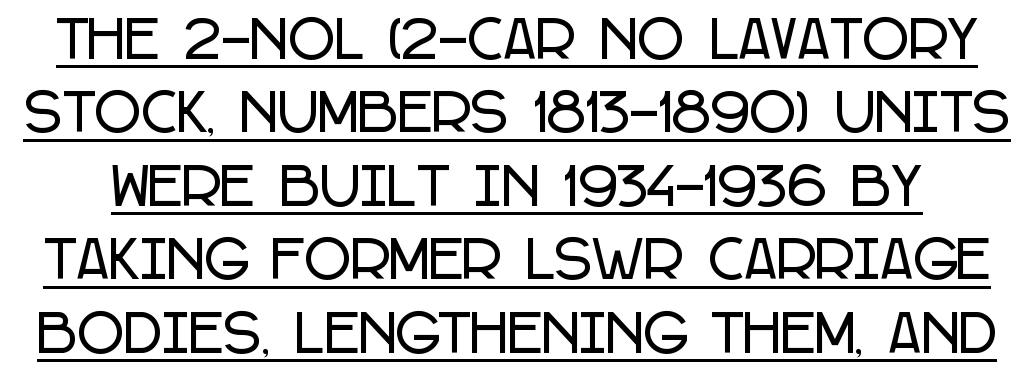
The image shows 51 px condensed sans-serif type, upright; set normal line spacing (1.44x), normal letter spacing, underlined; low stroke contrast and a large x-height.
